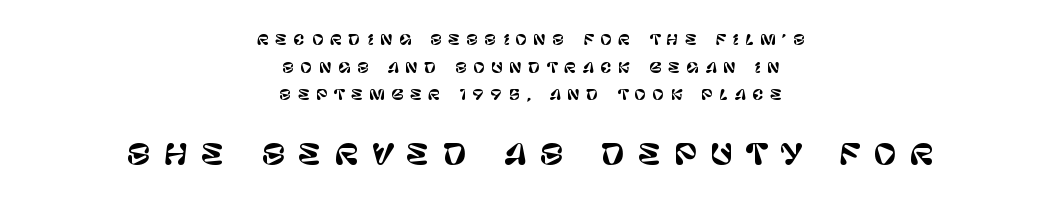
Q: Is the text italic (slanted)? A: Yes.
Q: Is the typeface a serif or a sans-serif typeface? A: Sans-serif.
Q: Is the text underlined? A: No.
Q: How is the paragraph aligned? A: Centered.
Q: Is the spacing between letters normal or unusually wide? A: Unusually wide.
Q: Is the spacing between lines tight, normal or loose? A: Loose.
Q: Which block of text is set in a larger size, the first (top) or the second (bottom)? A: The second (bottom) one.
Q: Width (condensed, normal, or wide)? A: Normal.
Q: Stroke contrast? A: Low.
Q: x-height? A: Large.
Q: Monospaced? A: No.
